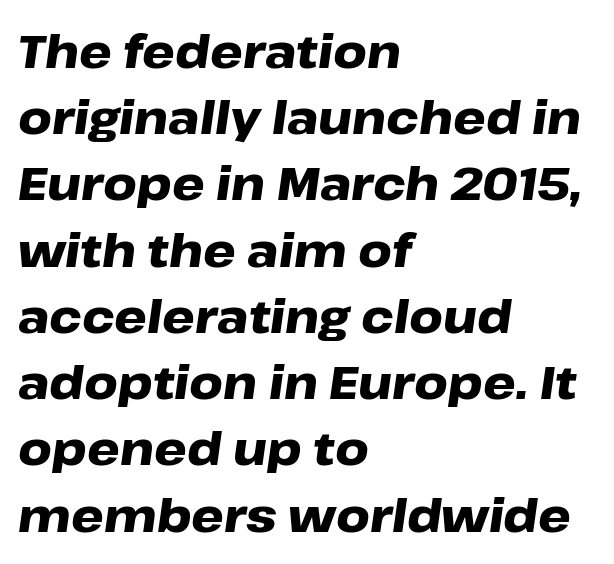
Line spacing here is normal. An italicized treatment has been applied to the whole sample. All the whitespace from short lines collects on the right. The rendering uses natural spacing where letterforms have individual widths. These lines keep a tight, regular rhythm from letter to letter.
